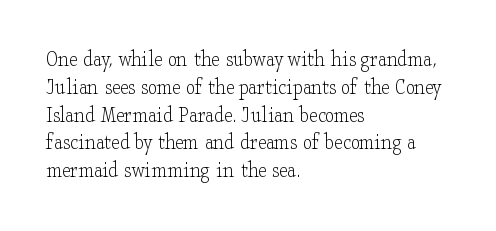
Q: Is the text bold? A: No.
Q: Is the text italic (slanted)? A: No, it is upright.
Q: Is the text underlined? A: No.
Q: How is the paragraph aligned? A: Left-aligned.
Q: Is the spacing between letters normal or unusually wide? A: Normal.
